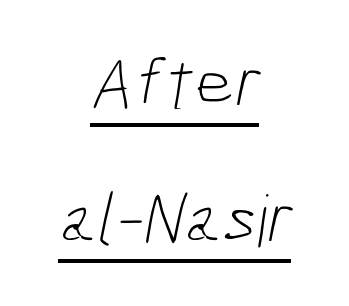
The whitespace from short lines is split evenly between both sides. Caption: standard tracking, unaltered. This sample has the flowing, uneven cadence of proportional lettering. Stroke thickness stays within the range of a standard reading face or lighter. The line-height multiplier appears high, well above default.
